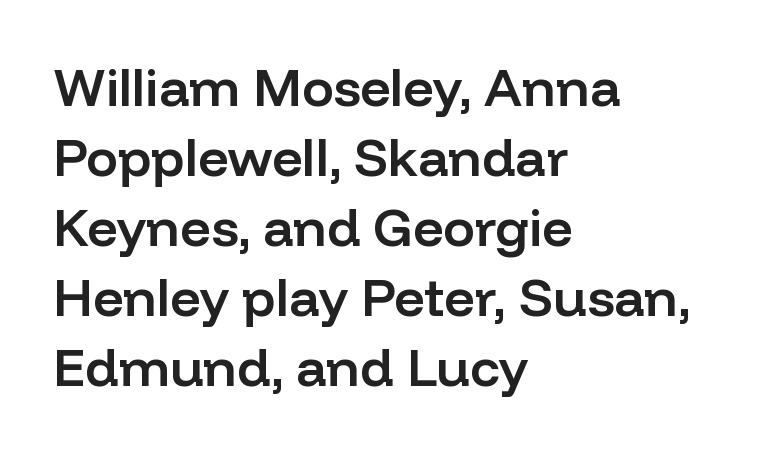
Q: Is the text bold? A: Semi-bold.
Q: Is the text italic (slanted)? A: No, it is upright.
Q: Is the typeface a serif or a sans-serif typeface? A: Sans-serif.
Q: Is the text underlined? A: No.
Q: How is the paragraph aligned? A: Left-aligned.
Q: Is the spacing between letters normal or unusually wide? A: Normal.
Q: Is the spacing between lines tight, normal or loose? A: Normal.
Q: Width (condensed, normal, or wide)? A: Normal.
Q: Stroke contrast? A: Low.
Q: x-height? A: Medium.
Q: Monospaced? A: No.
